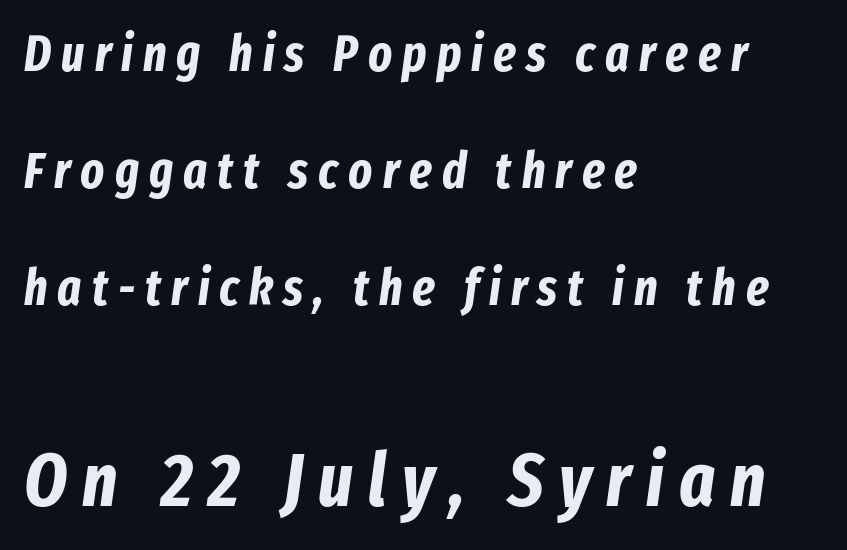
Q: Is the text bold? A: Yes.
Q: Is the text italic (slanted)? A: Yes, it leans right by about 8 degrees.
Q: Is the text underlined? A: No.
Q: How is the paragraph aligned? A: Left-aligned.
Q: Is the spacing between letters normal or unusually wide? A: Unusually wide.
Q: Is the spacing between lines tight, normal or loose? A: Loose.
Q: Which block of text is set in a larger size, the first (top) or the second (bottom)? A: The second (bottom) one.
Q: Width (condensed, normal, or wide)? A: Condensed.
Q: Stroke contrast? A: Low.
Q: x-height? A: Medium.
Q: Monospaced? A: No.
